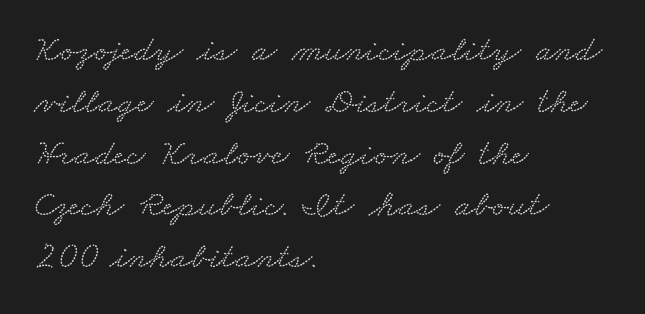
Q: Is the typeface a serif or a sans-serif typeface? A: Serif.
Q: Is the text underlined? A: No.
Q: How is the paragraph aligned? A: Left-aligned.
Q: Is the spacing between letters normal or unusually wide? A: Normal.
Q: Is the spacing between lines tight, normal or loose? A: Normal.
Q: Width (condensed, normal, or wide)? A: Wide.
Q: Stroke contrast? A: Medium.
Q: x-height? A: Small.
Q: Monospaced? A: No.
